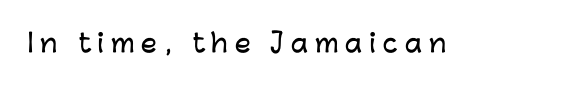
Q: Is the text italic (slanted)? A: No, it is upright.
Q: Is the text underlined? A: No.
Q: Is the spacing between letters normal or unusually wide? A: Unusually wide.
